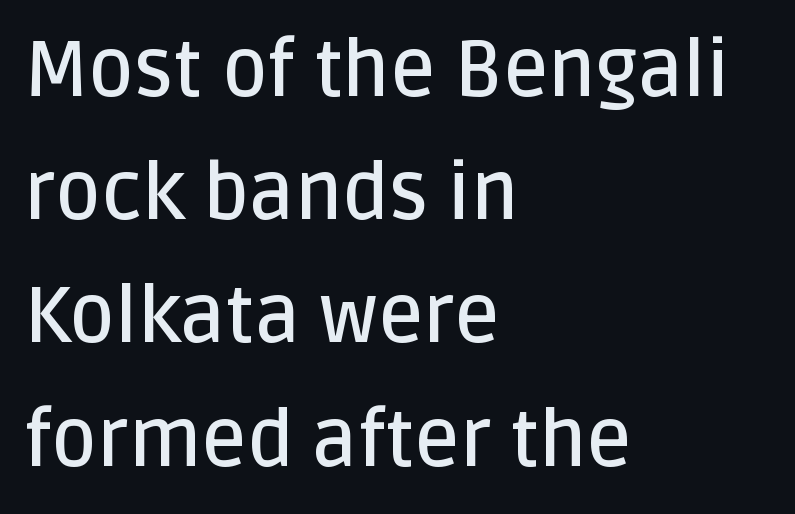
{"serif": "no", "italic": "no", "bold": "semi", "weight": "semibold", "width": "normal", "stroke_contrast": "low", "x_height": "large", "monospaced": "no", "underline": "no", "align": "left", "line_spacing": "normal", "line_spacing_ratio": 1.58, "letter_spacing": "normal", "letter_spacing_em": 0.0, "glyph_px": 78}
